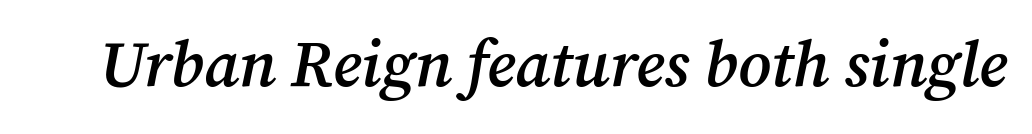
A semibold gives these letters moderate extra thickness, short of bold. The passage shown is typed in a proportional face where columns would drift. Here the glyphs are tracked normally, forming tight word shapes. Does the lettering tilt? It does — this is italic. Classification — serif.
